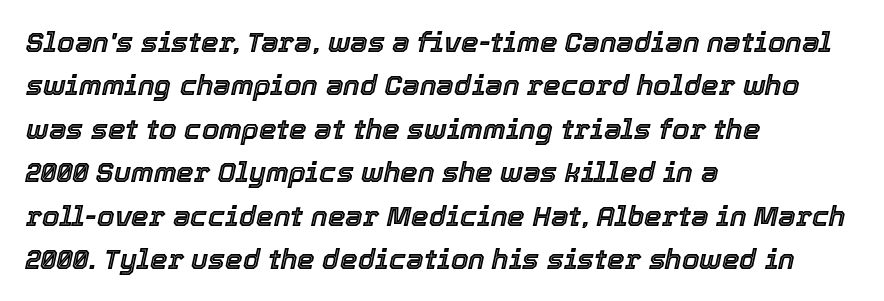
The image shows 28 px text type, italic (leaning right); set left-aligned, normal line spacing (1.55x), normal letter spacing, not underlined; a medium x-height.
